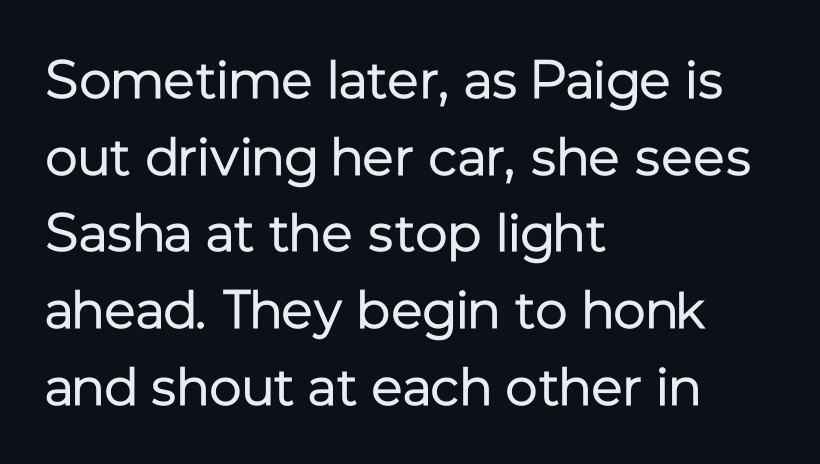
A typesetter would call this proportional, since set widths differ per character. Caption: standard tracking, unaltered. Caption: multi-line text, flush left, ragged right. Type without underlining. Nope, no serifs anywhere on these letters. Nothing heavy about these letters — not bold at all.
